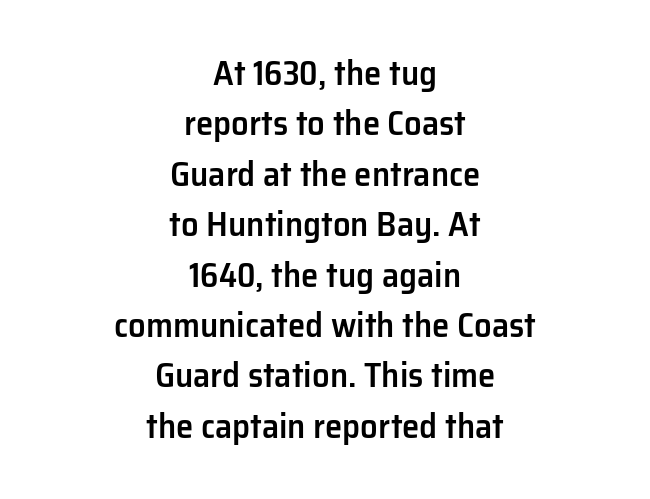
{"serif": "no", "italic": "no", "bold": "semi", "weight": "semibold", "width": "normal", "stroke_contrast": "low", "x_height": "medium", "monospaced": "no", "underline": "no", "align": "center", "line_spacing": "normal", "line_spacing_ratio": 1.44, "letter_spacing": "normal", "letter_spacing_em": 0.0, "glyph_px": 35}
